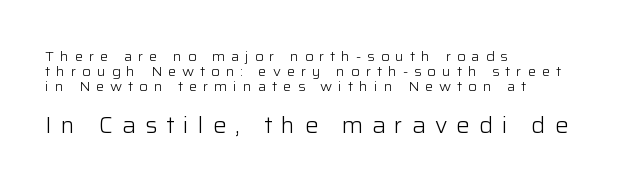
The image shows 22 px text type, upright; set left-aligned, tight line spacing (1.07x), unusually wide letter spacing (+0.42 em), not underlined; the second (bottom) block is 1.57x larger.
